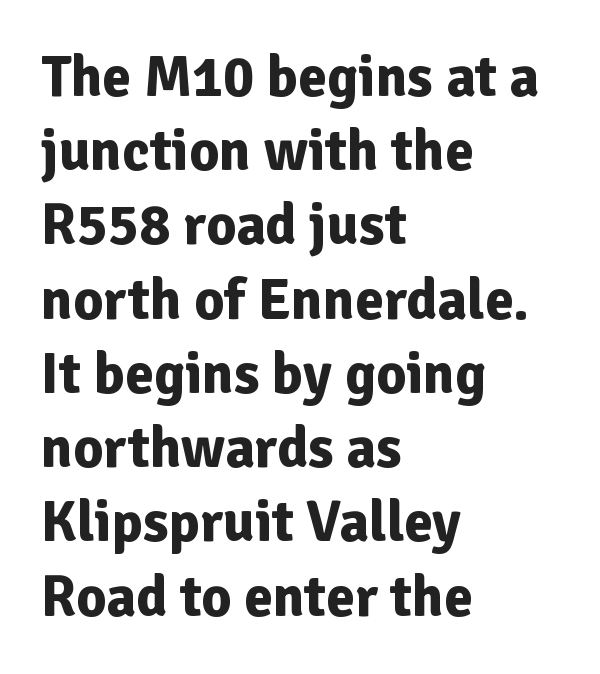
The image shows 58 px bold sans-serif type, upright; set left-aligned, normal line spacing (1.28x), normal letter spacing, not underlined; low stroke contrast and a medium x-height.
